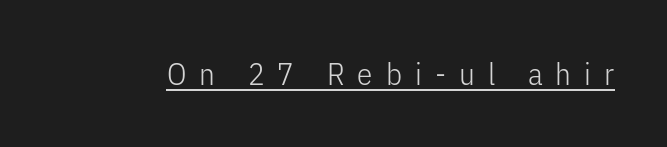
The image shows 31 px light, condensed sans-serif type, upright; set unusually wide letter spacing (+0.42 em), underlined; low stroke contrast and a medium x-height.
